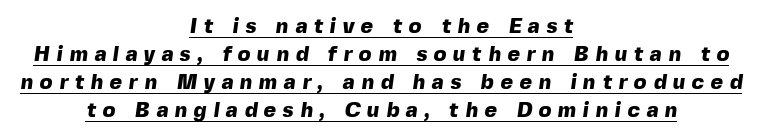
Q: Is the text bold? A: Yes.
Q: Is the text underlined? A: Yes.
Q: How is the paragraph aligned? A: Centered.
Q: Is the spacing between letters normal or unusually wide? A: Unusually wide.
Q: Is the spacing between lines tight, normal or loose? A: Normal.
